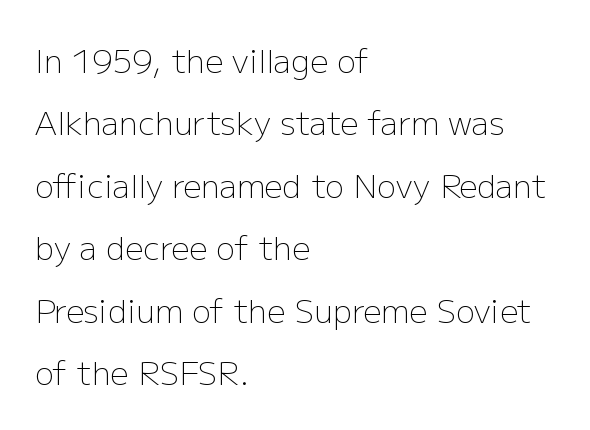
Does the copy run flush right? No — it runs flush left. These lines are composed in type without serifs. Italic: no, the glyphs are upright roman. Each new line begins a long way beneath the previous one. The font is comparable to plain body text, perhaps lighter.
